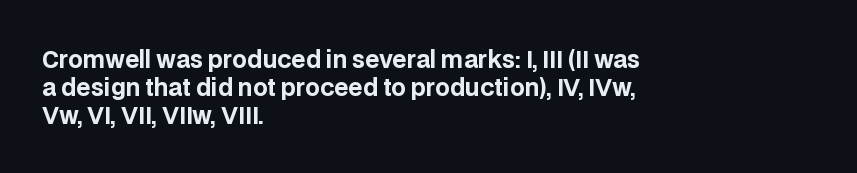
The image shows 23 px bold type, upright; set left-aligned, line spacing 1.21x, normal letter spacing, not underlined.
